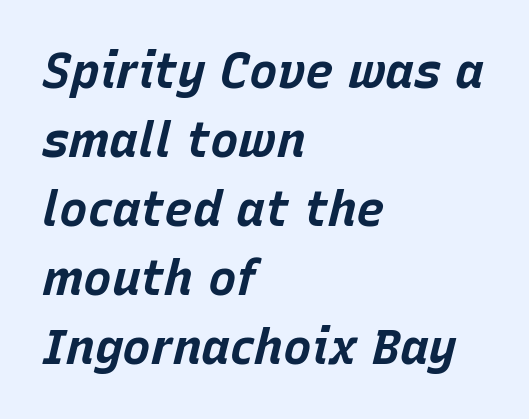
Q: Is the text bold? A: Yes.
Q: Is the text italic (slanted)? A: Yes, it leans right by about 15 degrees.
Q: Is the text underlined? A: No.
Q: How is the paragraph aligned? A: Left-aligned.
Q: Is the spacing between letters normal or unusually wide? A: Normal.
Q: Is the spacing between lines tight, normal or loose? A: Normal.
Q: Width (condensed, normal, or wide)? A: Normal.
Q: Stroke contrast? A: Low.
Q: x-height? A: Large.
Q: Monospaced? A: No.
